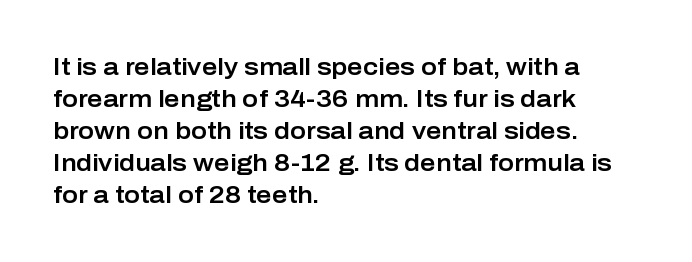
Q: Is the text italic (slanted)? A: No, it is upright.
Q: Is the text underlined? A: No.
Q: How is the paragraph aligned? A: Left-aligned.
Q: Is the spacing between letters normal or unusually wide? A: Normal.
Q: Is the spacing between lines tight, normal or loose? A: Normal.
